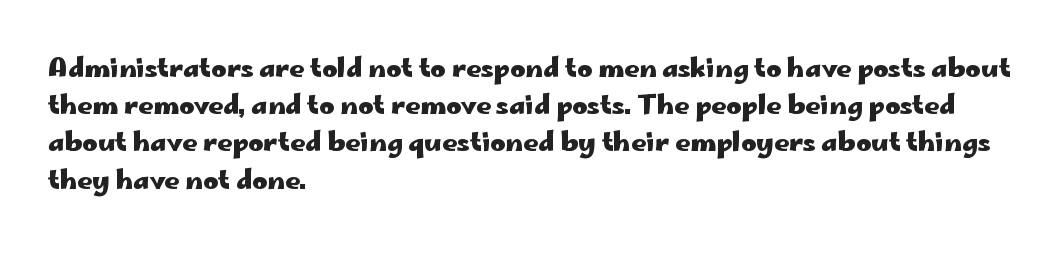
Notice how descenders clear the ascenders below comfortably — that's standard leading. Compared with an ordinary text face, these strokes are far heavier — a full bold. Compared with typical body copy, the letter spacing here is the same. Italic: no, the glyphs are upright roman. The rag falls on the right side of this text block. Descenders hang freely into open space.
